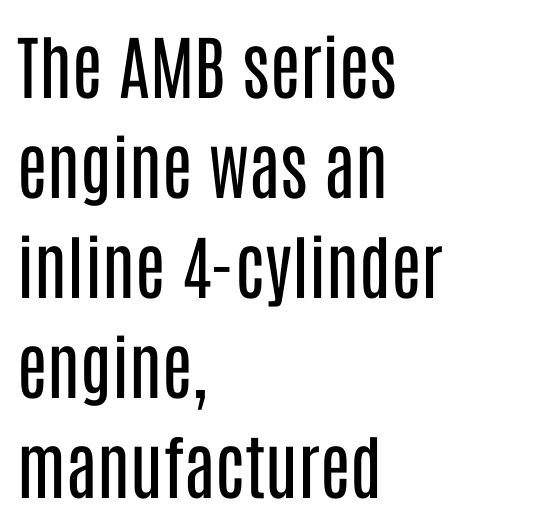
The rendering shows plain stroke endings on the letterforms — a sans-serif design. Is the stroke heavy? The answer is a plain regular-or-lighter. Observe the ordinary spacing: letters are neighbours, not strangers. The designer left line spacing at the default. Lines of text with bare space underneath.
